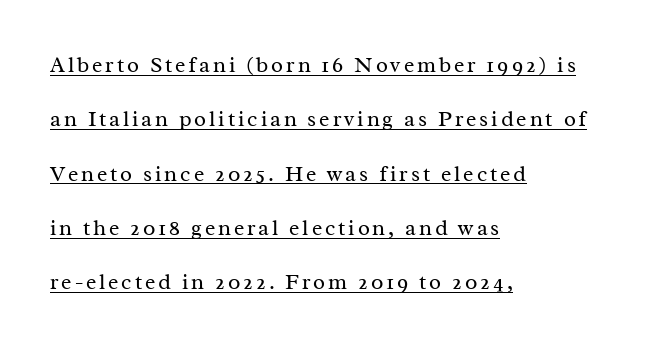
Q: Is the text bold? A: No.
Q: Is the text italic (slanted)? A: No, it is upright.
Q: Is the text underlined? A: Yes.
Q: How is the paragraph aligned? A: Left-aligned.
Q: Is the spacing between lines tight, normal or loose? A: Loose.
